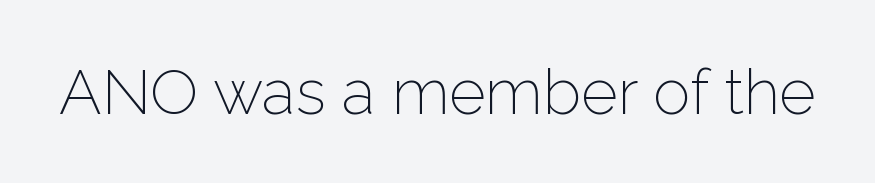
{"serif": "no", "italic": "no", "bold": "no", "weight": "light", "width": "normal", "stroke_contrast": "low", "x_height": "medium", "monospaced": "no", "underline": "no", "letter_spacing": "normal", "letter_spacing_em": 0.0, "glyph_px": 63}
